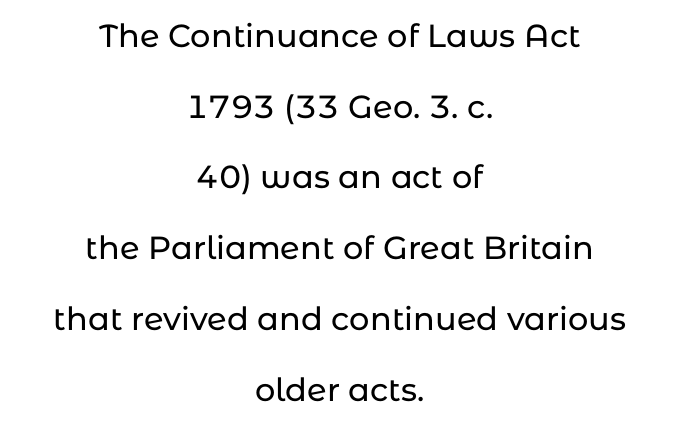
Q: Is the text italic (slanted)? A: No, it is upright.
Q: Is the typeface a serif or a sans-serif typeface? A: Sans-serif.
Q: Is the text underlined? A: No.
Q: How is the paragraph aligned? A: Centered.
Q: Is the spacing between letters normal or unusually wide? A: Normal.
Q: Is the spacing between lines tight, normal or loose? A: Loose.
Q: Width (condensed, normal, or wide)? A: Normal.
Q: Stroke contrast? A: Low.
Q: x-height? A: Medium.
Q: Monospaced? A: No.
